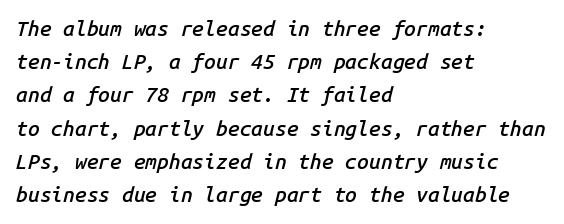
{"italic": "yes", "lean": "right", "slant_degrees": 14, "bold": "semi", "underline": "no", "align": "left", "line_spacing": "normal", "line_spacing_ratio": 1.58, "letter_spacing": "normal", "letter_spacing_em": 0.0, "glyph_px": 21}
